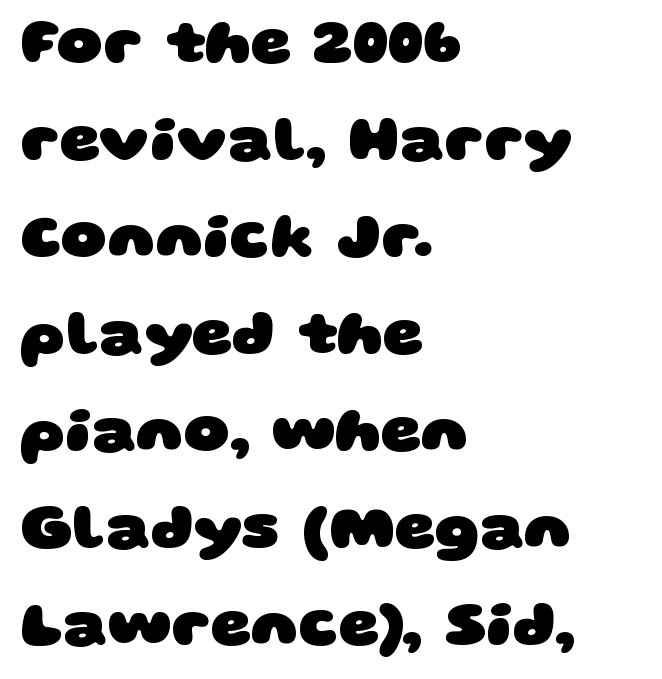
Bold? Absolutely — the strokes are thick and heavy. The rag falls on the right side of this text block. Each letter keeps its own natural width here, so spacing adapts to shape. Summary of vertical rhythm: regular, with standard interline spacing. The horizontal fit of the characters is conventional and even. Just letters on the line, the space beneath them empty.
